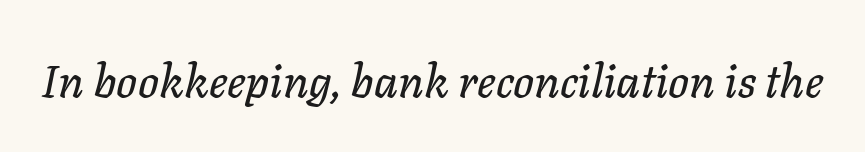
The text carries the slant typical of an italic or oblique font. The face used here is proportionally spaced, like ordinary book or web type. Words float on clear page, feet unadorned. Inter-character spacing is left at the font's built-in metrics.
